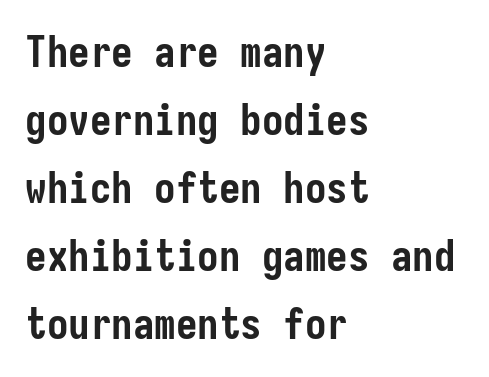
The image shows 43 px semibold, condensed sans-serif type, upright; set left-aligned, normal line spacing (1.58x), normal letter spacing, not underlined; low stroke contrast and a medium x-height.
